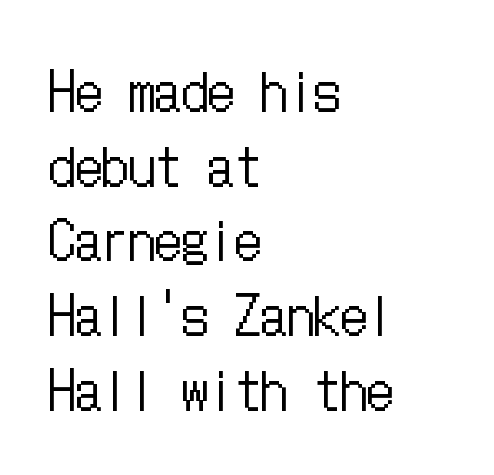
{"italic": "no", "bold": "no", "weight": "regular", "width": "condensed", "stroke_contrast": "low", "x_height": "medium", "underline": "no", "align": "left", "line_spacing": "normal", "line_spacing_ratio": 1.41, "letter_spacing": "normal", "letter_spacing_em": 0.0, "glyph_px": 53}
